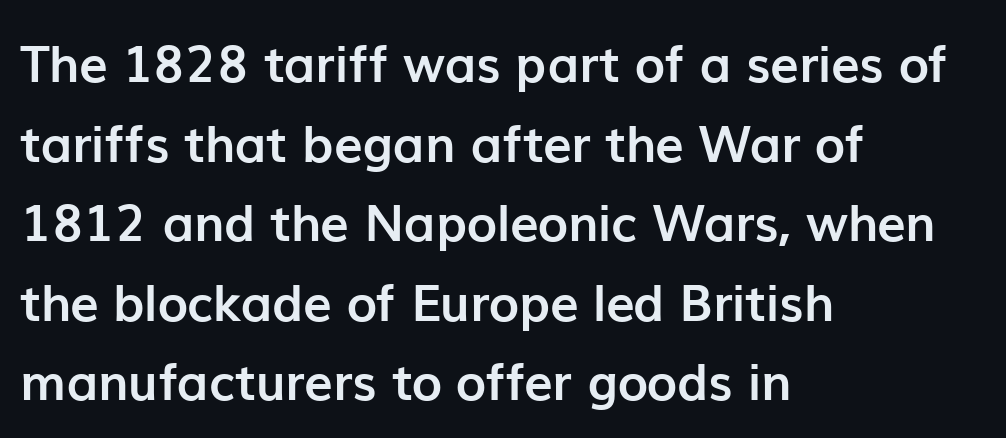
The image shows 51 px semibold sans-serif type, upright; set left-aligned, normal line spacing (1.56x), normal letter spacing, not underlined; low stroke contrast and a medium x-height.
